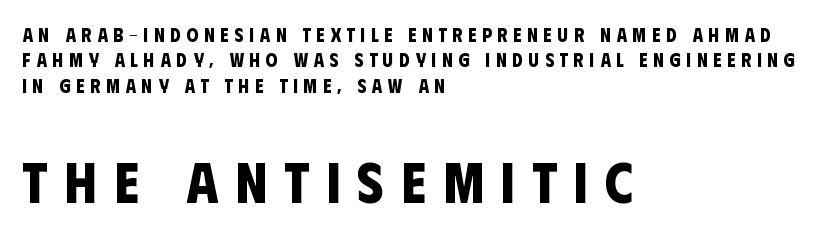
{"serif": "no", "bold": "yes", "weight": "bold", "width": "condensed", "stroke_contrast": "low", "x_height": "large", "monospaced": "no", "underline": "no", "align": "left", "line_spacing": "normal", "line_spacing_ratio": 1.34, "letter_spacing": "wide", "letter_spacing_em": 0.3, "larger_block": "second", "size_ratio": 3.0, "glyph_px": 57}
